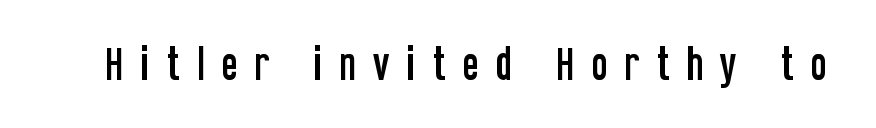
{"serif": "no", "italic": "no", "width": "condensed", "stroke_contrast": "low", "x_height": "large", "monospaced": "no", "underline": "no", "letter_spacing": "wide", "letter_spacing_em": 0.43, "glyph_px": 38}
